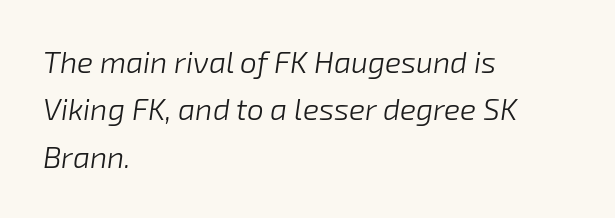
The image shows 30 px light type, italic (leaning right); set left-aligned, normal line spacing (1.58x), normal letter spacing, not underlined; low stroke contrast and a medium x-height.
